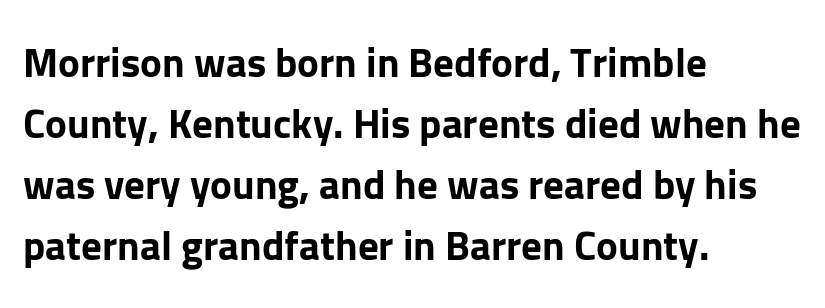
Only glyphs here, with clear space below each row. Baseline-to-baseline distance is the conventional proportion of letter height. This sample uses a sans-serif face. How heavy is the stroke? Heavy — this is a bold. Think of a printed novel: that variable character pitch is what you see here.
